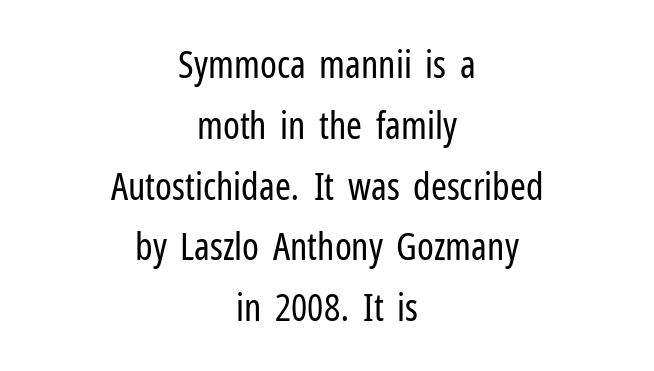
The image shows 38 px regular-weight, condensed sans-serif type, upright; set centered, normal line spacing (1.6x), normal letter spacing, not underlined; low stroke contrast and a medium x-height.
